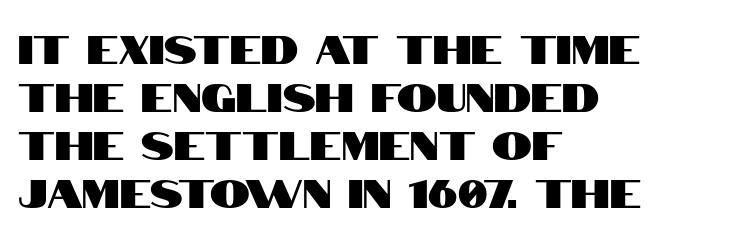
This sample uses a sans-serif face. The space directly below the letters is spotless. The line texture is even and compact thanks to regular tracking. Notice how the stems are strictly vertical — no italics here. Compared with a centered layout, this one pins lines to the left instead.
